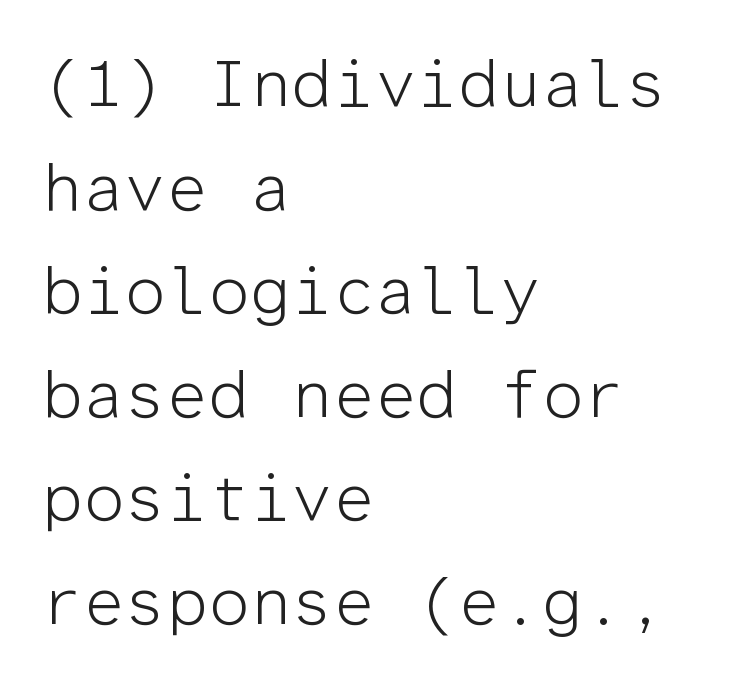
{"serif": "no", "italic": "no", "bold": "no", "weight": "light", "width": "normal", "stroke_contrast": "low", "x_height": "medium", "monospaced": "yes", "underline": "no", "align": "left", "line_spacing": "normal", "line_spacing_ratio": 1.57, "letter_spacing": "normal", "letter_spacing_em": 0.0, "glyph_px": 66}
